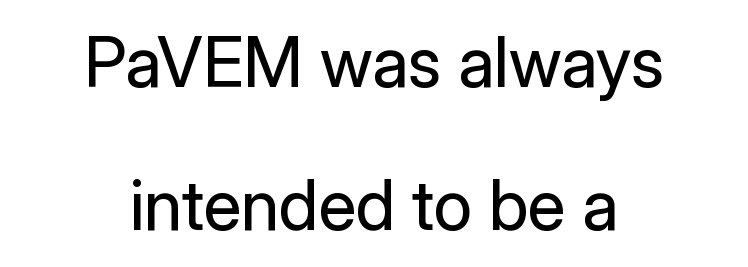
Posture: upright roman. You could not count columns in this text — the font is proportionally spaced. The letterforms sit at book weight or below. Words appear dense and cohesive because spacing is normal. Check where the strokes stop: nothing finishes them off — pure sans. The strip under each line holds only bare page.
